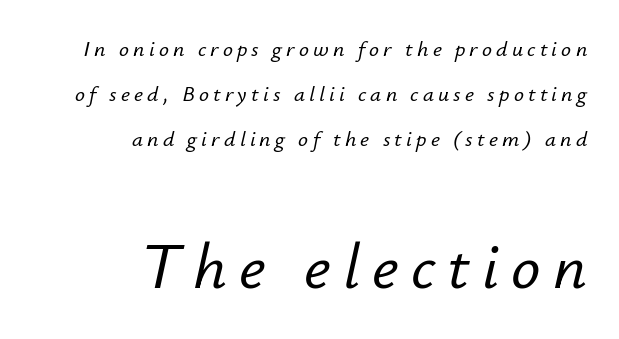
The image shows 65 px text type, italic (leaning right); set right-aligned, loose line spacing (2.04x), not underlined; the second (bottom) block is 2.95x larger; low stroke contrast and a small x-height.
